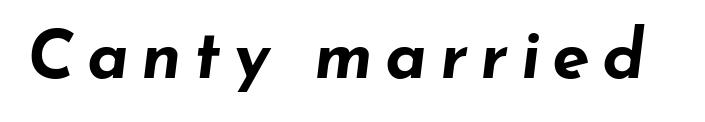
Q: Is the text bold? A: Yes.
Q: Is the text italic (slanted)? A: Yes, it leans right by about 7 degrees.
Q: Is the text underlined? A: No.
Q: Width (condensed, normal, or wide)? A: Wide.
Q: Stroke contrast? A: Low.
Q: x-height? A: Small.
Q: Monospaced? A: No.
